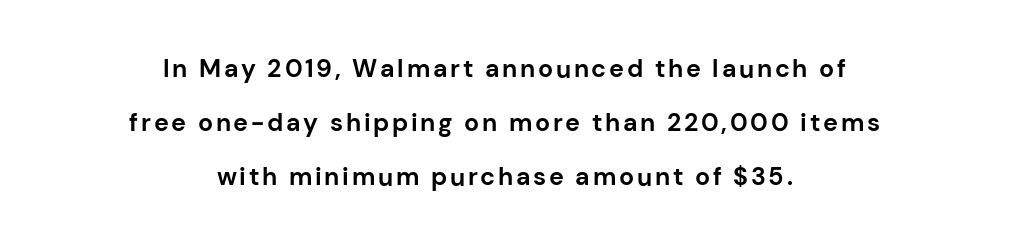
Q: Is the text bold? A: Yes.
Q: Is the text italic (slanted)? A: No, it is upright.
Q: Is the text underlined? A: No.
Q: How is the paragraph aligned? A: Centered.
Q: Is the spacing between lines tight, normal or loose? A: Loose.
